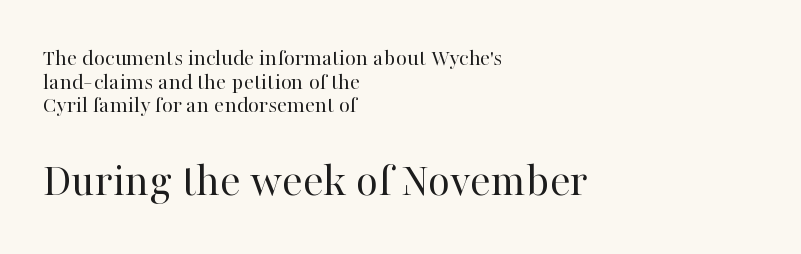
Stroke mass is kept to a normal reading level or below. Honestly, there is no underline to notice here at all. Vertical spacing — tight. This rendering employs a face with finishing strokes, i.e., a serif. All the whitespace from short lines collects on the right. The later block is typeset at a bigger size than the earlier block.
